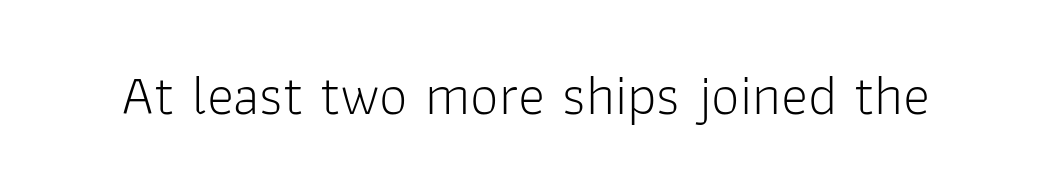
Q: Is the text bold? A: No.
Q: Is the text italic (slanted)? A: No, it is upright.
Q: Is the typeface a serif or a sans-serif typeface? A: Sans-serif.
Q: Is the text underlined? A: No.
Q: Is the spacing between letters normal or unusually wide? A: Normal.
Q: Width (condensed, normal, or wide)? A: Normal.
Q: Stroke contrast? A: Low.
Q: x-height? A: Medium.
Q: Monospaced? A: No.
